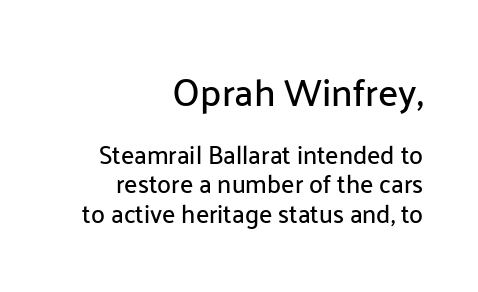
Q: Is the text italic (slanted)? A: No, it is upright.
Q: Is the typeface a serif or a sans-serif typeface? A: Sans-serif.
Q: Is the text underlined? A: No.
Q: How is the paragraph aligned? A: Right-aligned.
Q: Is the spacing between letters normal or unusually wide? A: Normal.
Q: Which block of text is set in a larger size, the first (top) or the second (bottom)? A: The first (top) one.
Q: Width (condensed, normal, or wide)? A: Normal.
Q: Stroke contrast? A: Low.
Q: x-height? A: Medium.
Q: Monospaced? A: No.
